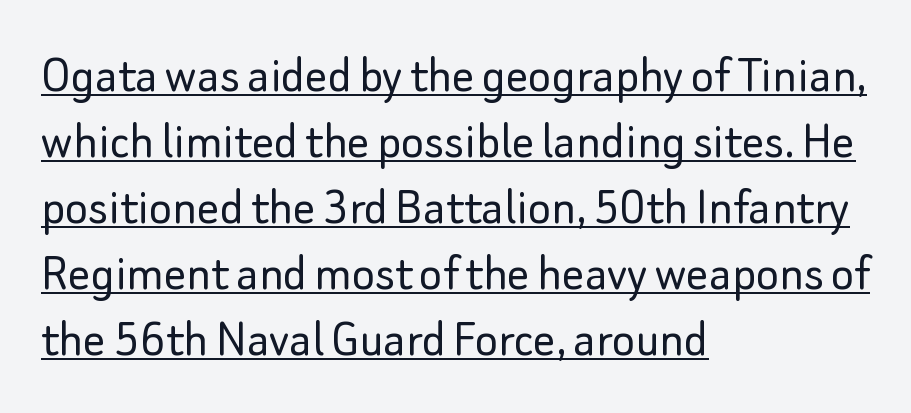
Q: Is the text bold? A: No.
Q: Is the text italic (slanted)? A: No, it is upright.
Q: Is the typeface a serif or a sans-serif typeface? A: Sans-serif.
Q: Is the text underlined? A: Yes.
Q: How is the paragraph aligned? A: Left-aligned.
Q: Is the spacing between letters normal or unusually wide? A: Normal.
Q: Width (condensed, normal, or wide)? A: Normal.
Q: Stroke contrast? A: Low.
Q: x-height? A: Small.
Q: Monospaced? A: No.
